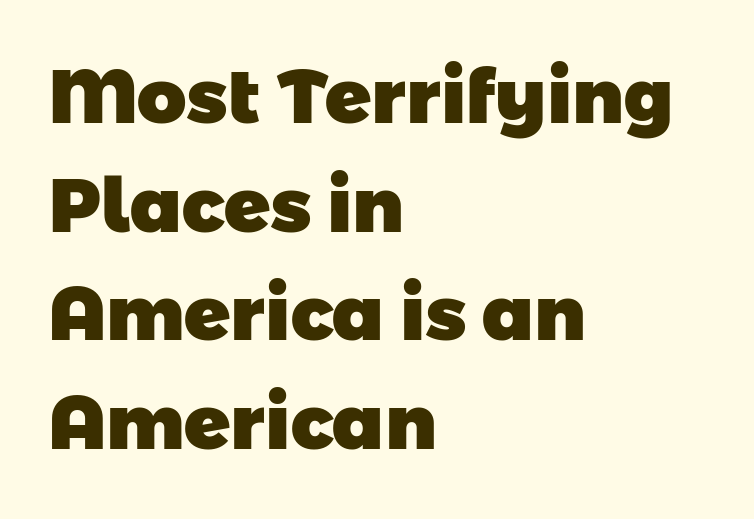
Nobody touched the tracking dial on this one. Each letter keeps its own natural width here, so spacing adapts to shape. Font category for this specimen: sans-serif. The strokes are fattened all the way to bold.
